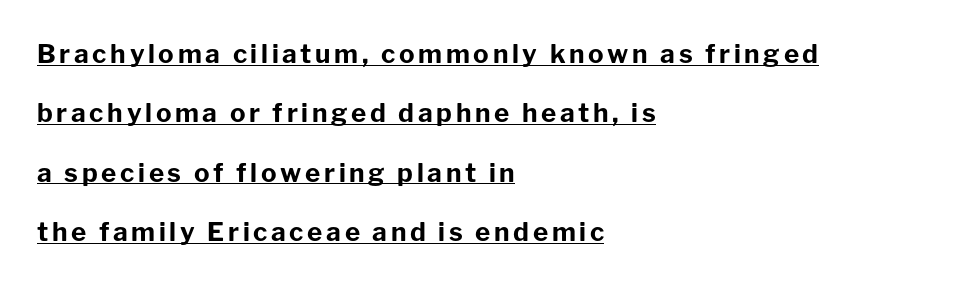
{"italic": "no", "bold": "yes", "underline": "yes", "align": "left", "line_spacing": "loose", "line_spacing_ratio": 2.28, "glyph_px": 26}
